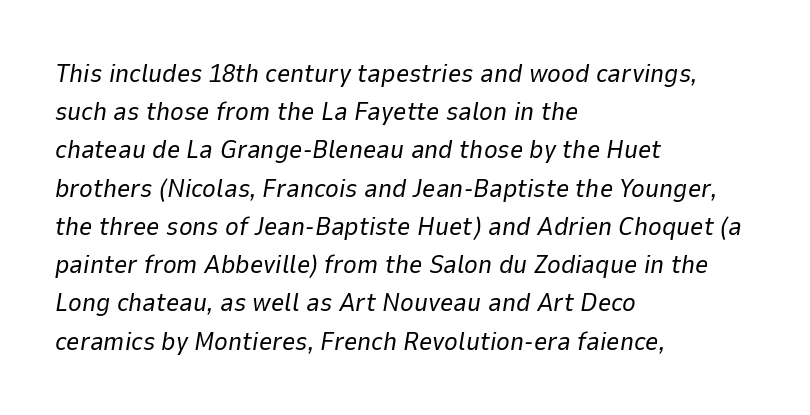
{"italic": "yes", "lean": "right", "slant_degrees": 9, "bold": "no", "underline": "no", "align": "left", "line_spacing": "normal", "line_spacing_ratio": 1.47, "letter_spacing": "normal", "letter_spacing_em": 0.0, "glyph_px": 26}
